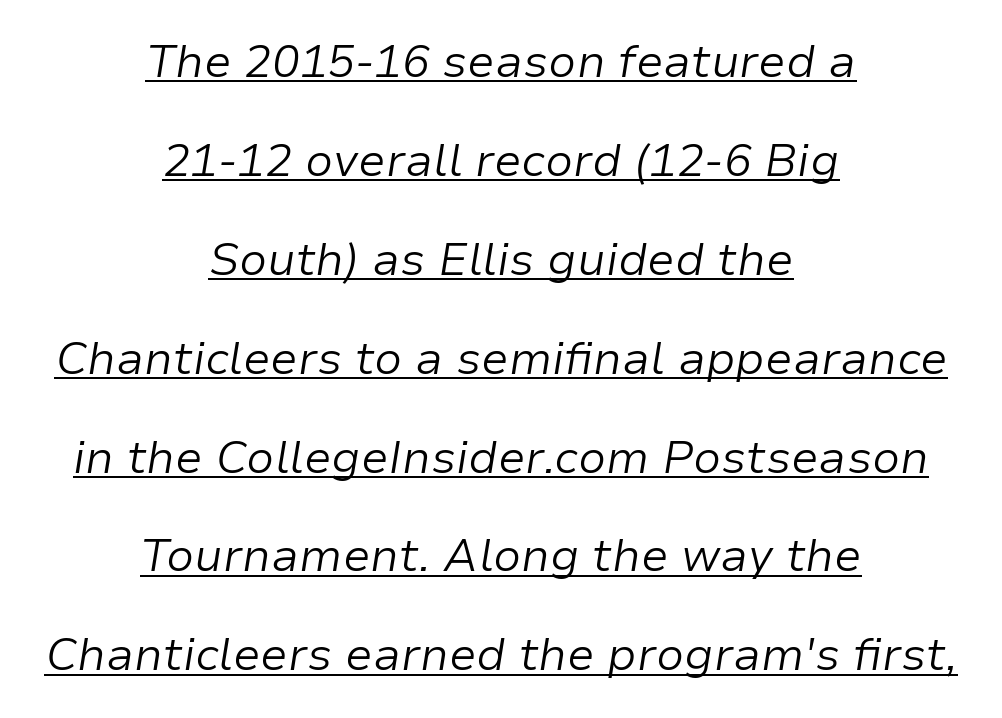
Q: Is the text bold? A: No.
Q: Is the text italic (slanted)? A: Yes, it leans right by about 9 degrees.
Q: Is the text underlined? A: Yes.
Q: How is the paragraph aligned? A: Centered.
Q: Is the spacing between letters normal or unusually wide? A: Normal.
Q: Is the spacing between lines tight, normal or loose? A: Loose.
Q: Width (condensed, normal, or wide)? A: Normal.
Q: Stroke contrast? A: Low.
Q: x-height? A: Medium.
Q: Monospaced? A: No.
